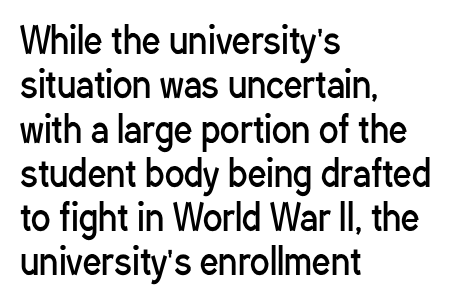
Q: Is the text bold? A: No.
Q: Is the text italic (slanted)? A: No, it is upright.
Q: Is the typeface a serif or a sans-serif typeface? A: Sans-serif.
Q: Is the text underlined? A: No.
Q: How is the paragraph aligned? A: Left-aligned.
Q: Is the spacing between letters normal or unusually wide? A: Normal.
Q: Width (condensed, normal, or wide)? A: Condensed.
Q: Stroke contrast? A: Low.
Q: x-height? A: Medium.
Q: Monospaced? A: No.
